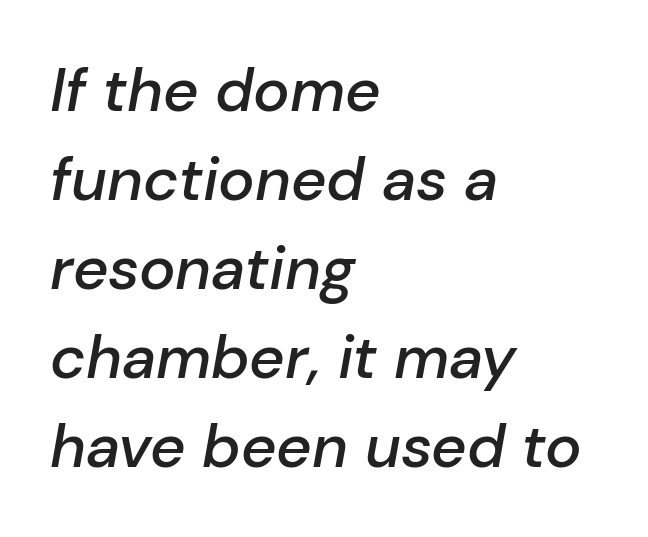
The image shows 61 px semibold type, italic (leaning right); set left-aligned, normal line spacing (1.46x), normal letter spacing, not underlined; low stroke contrast and a medium x-height.
